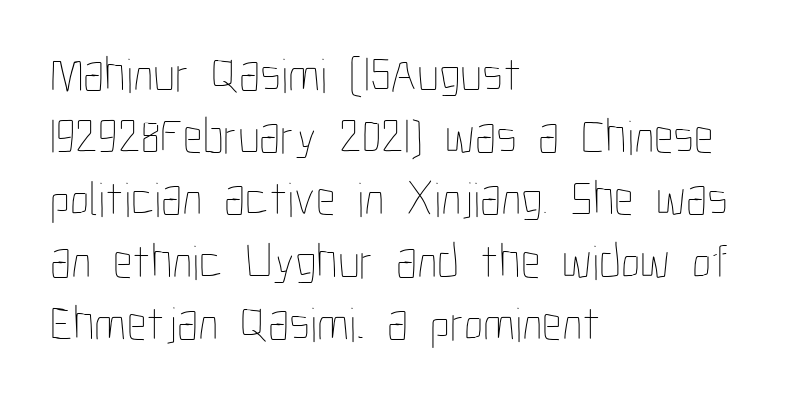
{"italic": "no", "bold": "no", "weight": "thin", "width": "condensed", "stroke_contrast": "low", "x_height": "medium", "monospaced": "no", "underline": "no", "align": "left", "line_spacing": "normal", "line_spacing_ratio": 1.27, "letter_spacing": "normal", "letter_spacing_em": 0.0, "glyph_px": 49}
